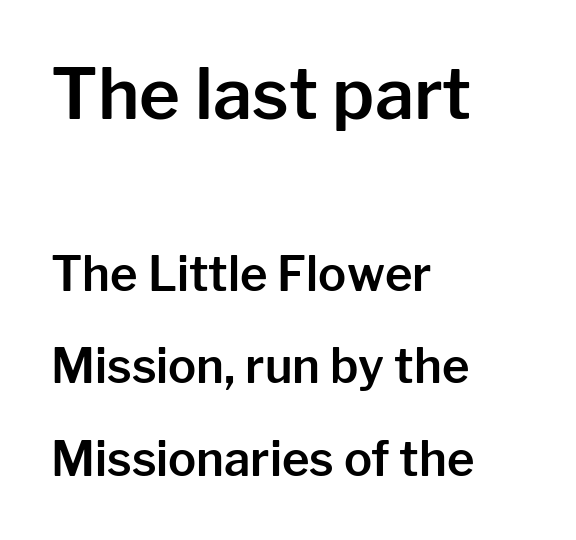
Notice the wide empty band between every row — that's loose leading. If you drew a line through each stem, it would be perfectly vertical. A bare baseline throughout the passage. This rendering uses left alignment, leaving the right contour irregular.
